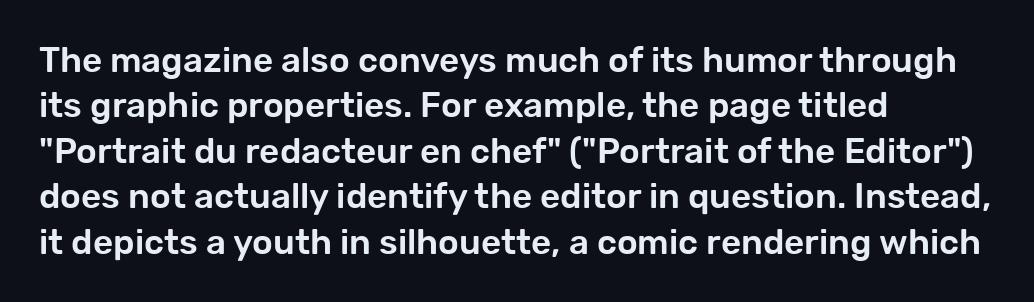
The lettering holds an erect, upright posture throughout. Every row of glyphs begins at an identical x-position on the left. This sample has the flowing, uneven cadence of proportional lettering. Is the letter spacing exaggerated? No — it looks like the ordinary default. Is this a sans? Yes — the strokes have no serifs.
